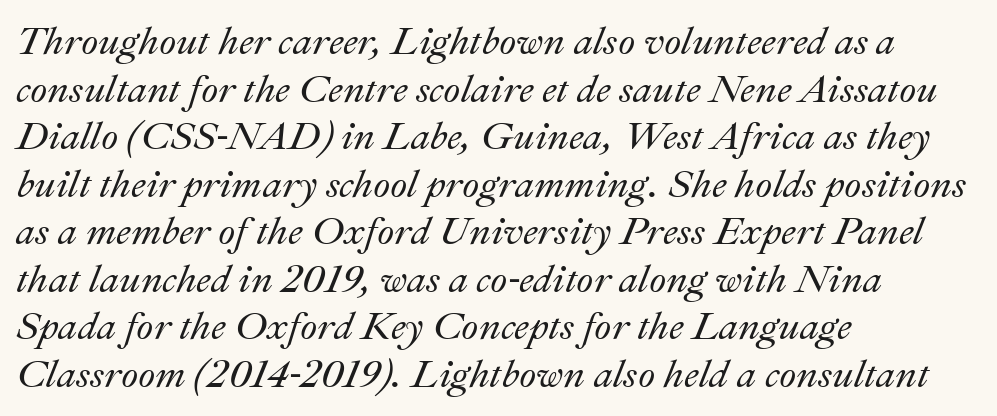
The image shows 39 px text type, italic (leaning right); set left-aligned, line spacing 1.22x, normal letter spacing, not underlined; medium stroke contrast and a small x-height.
